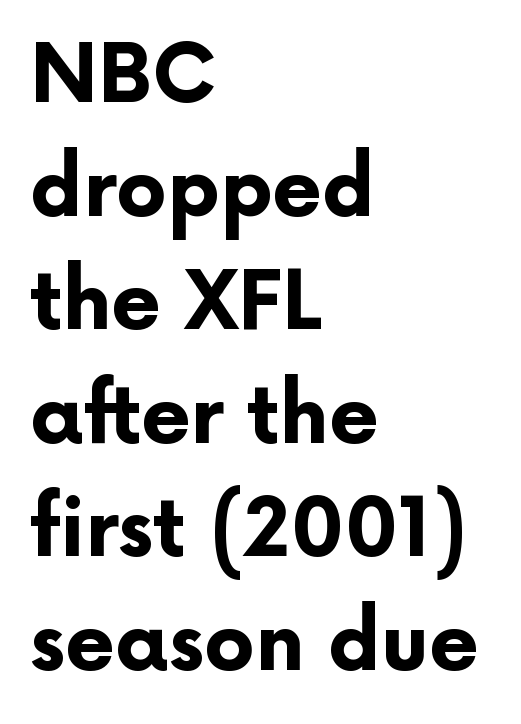
Q: Is the text bold? A: Yes.
Q: Is the text italic (slanted)? A: No, it is upright.
Q: Is the typeface a serif or a sans-serif typeface? A: Sans-serif.
Q: Is the text underlined? A: No.
Q: How is the paragraph aligned? A: Left-aligned.
Q: Is the spacing between letters normal or unusually wide? A: Normal.
Q: Is the spacing between lines tight, normal or loose? A: Normal.
Q: Width (condensed, normal, or wide)? A: Normal.
Q: Stroke contrast? A: Low.
Q: x-height? A: Medium.
Q: Monospaced? A: No.
